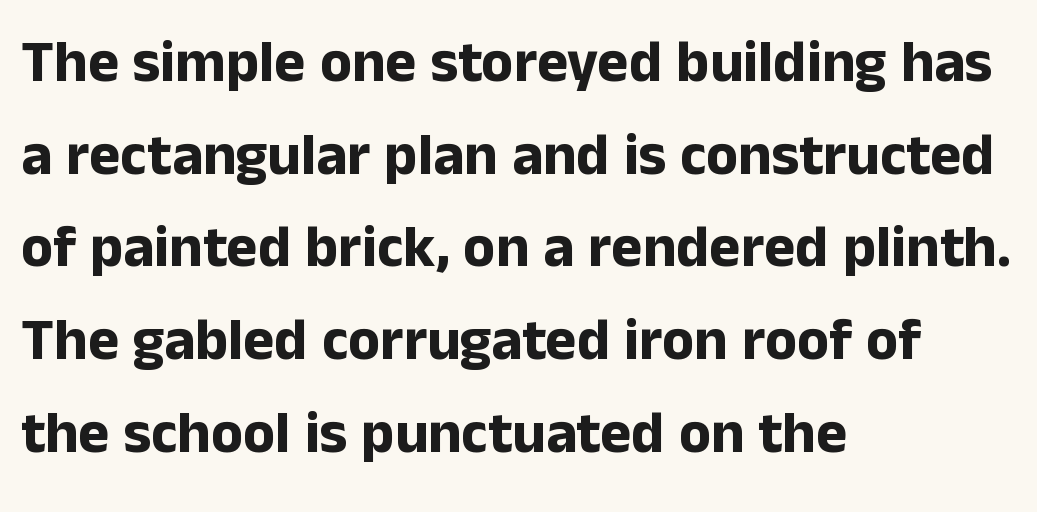
The ragged edge is on the right, which tells us the setting is flush left. Quick note: underline off. Posture: straight, roman, zero tilt. Classification — sans serif. Standard letterfit; no display-style spreading of the glyphs.
